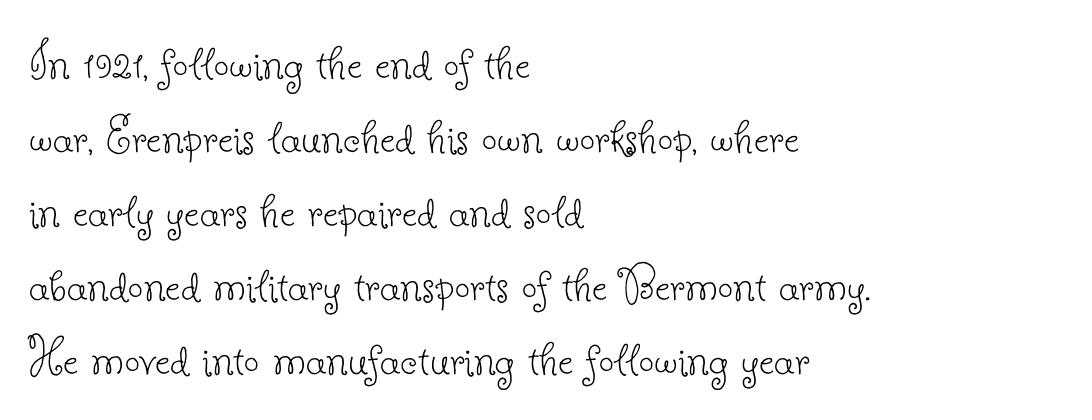
{"serif": "yes", "italic": "no", "bold": "no", "weight": "thin", "width": "normal", "stroke_contrast": "low", "x_height": "small", "monospaced": "no", "underline": "no", "align": "left", "line_spacing": "normal", "line_spacing_ratio": 1.37, "letter_spacing": "normal", "letter_spacing_em": 0.0, "glyph_px": 54}
